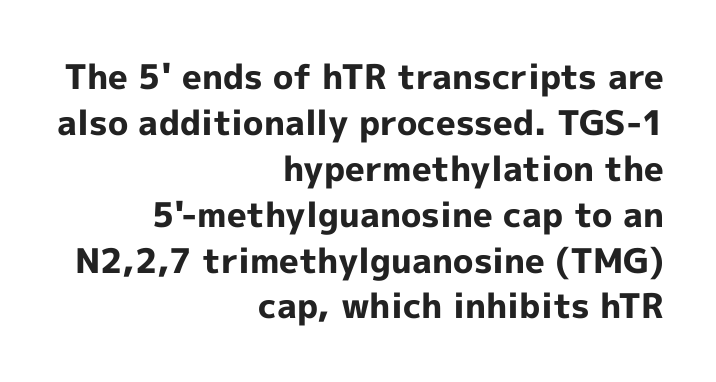
Between one letter and the next there's only the usual sliver of space. The axis of the letterforms is exactly vertical. Beneath every word, the page is bare. Line spacing here is normal. The typesetting leans heavy: a genuine bold. Do the characters align in a grid? No, the font is proportional.
